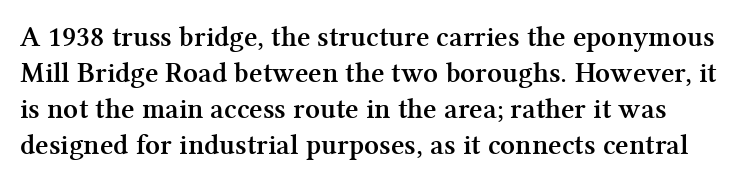
The image shows 29 px semibold serif type, upright; set line spacing 1.24x, normal letter spacing, not underlined; medium stroke contrast and a medium x-height.
